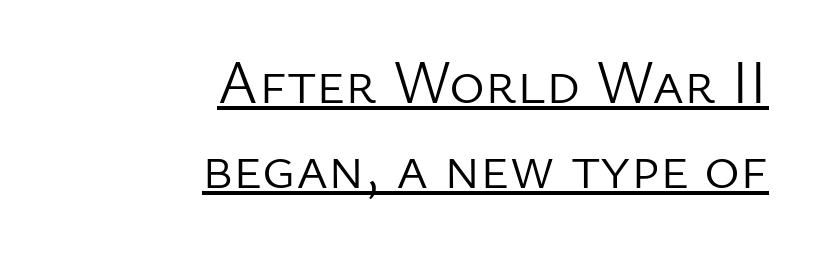
Q: Is the text bold? A: No.
Q: Is the text italic (slanted)? A: No, it is upright.
Q: Is the typeface a serif or a sans-serif typeface? A: Sans-serif.
Q: Is the text underlined? A: Yes.
Q: How is the paragraph aligned? A: Right-aligned.
Q: Is the spacing between letters normal or unusually wide? A: Normal.
Q: Is the spacing between lines tight, normal or loose? A: Normal.
Q: Width (condensed, normal, or wide)? A: Normal.
Q: Stroke contrast? A: Low.
Q: x-height? A: Medium.
Q: Monospaced? A: No.
